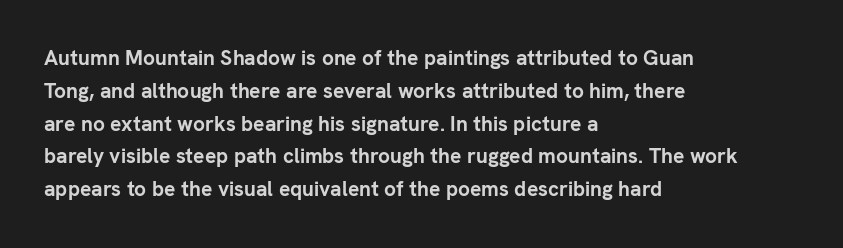
Weight check: bold — yes, fully. This rendering features lettering with no underline. This is the regular roman posture of the typeface. Is there much room between lines? A standard amount, neither cramped nor airy. No extra tracking has been applied to these lines. The rag falls on the right side of this text block.
